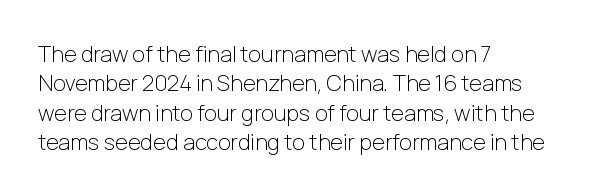
{"italic": "no", "bold": "no", "underline": "no", "align": "left", "line_spacing": "normal", "line_spacing_ratio": 1.33, "letter_spacing": "normal", "letter_spacing_em": 0.0, "glyph_px": 22}
